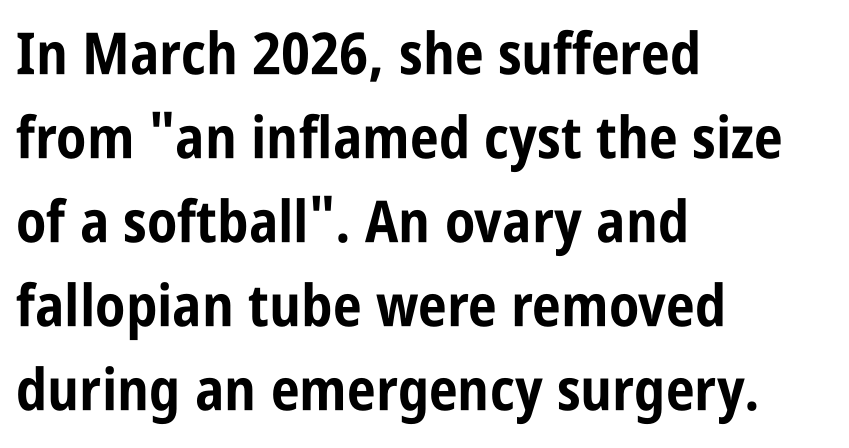
{"serif": "no", "italic": "no", "bold": "yes", "weight": "bold", "width": "condensed", "stroke_contrast": "low", "x_height": "large", "monospaced": "no", "underline": "no", "align": "left", "line_spacing": "normal", "line_spacing_ratio": 1.45, "letter_spacing": "normal", "letter_spacing_em": 0.0, "glyph_px": 58}
